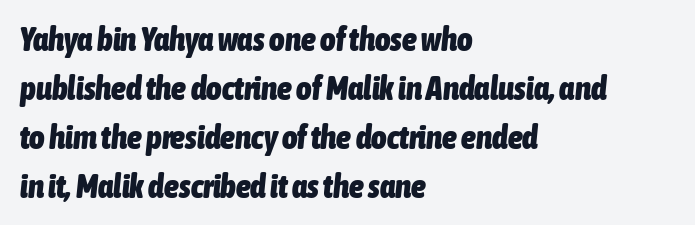
If you drew a line through each stem, it would be angled. Character widths vary here, with narrow letters taking less room than wide ones. Alignment: flush left. Pretty heavy lettering here — definitely bold. Descenders hang freely into open space.
